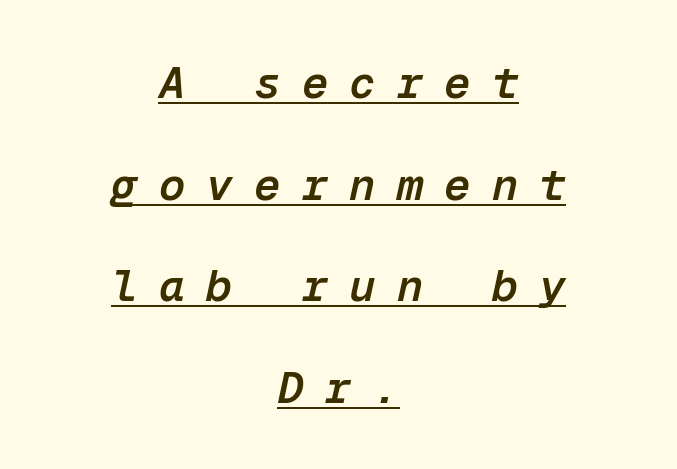
The image shows 44 px semibold type, italic (leaning right), monospaced; set centered, loose line spacing (2.31x), unusually wide letter spacing (+0.48 em), underlined; low stroke contrast and a medium x-height.
